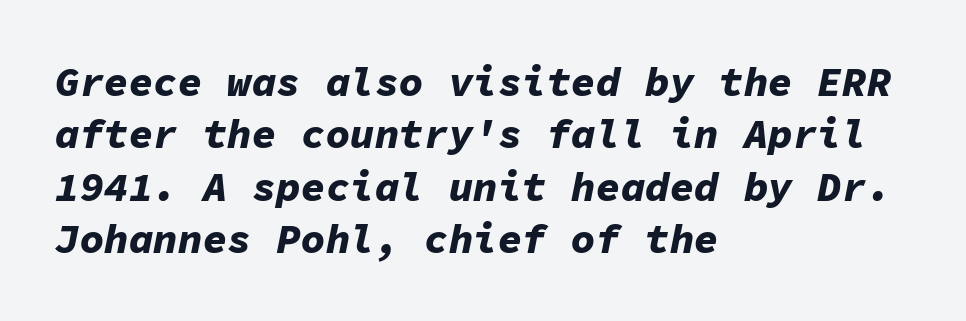
Q: Is the text bold? A: Yes.
Q: Is the text italic (slanted)? A: Yes, it leans right by about 11 degrees.
Q: Is the text underlined? A: No.
Q: How is the paragraph aligned? A: Left-aligned.
Q: Is the spacing between letters normal or unusually wide? A: Normal.
Q: Is the spacing between lines tight, normal or loose? A: Normal.
Q: Width (condensed, normal, or wide)? A: Normal.
Q: Stroke contrast? A: Low.
Q: x-height? A: Medium.
Q: Monospaced? A: Yes.
